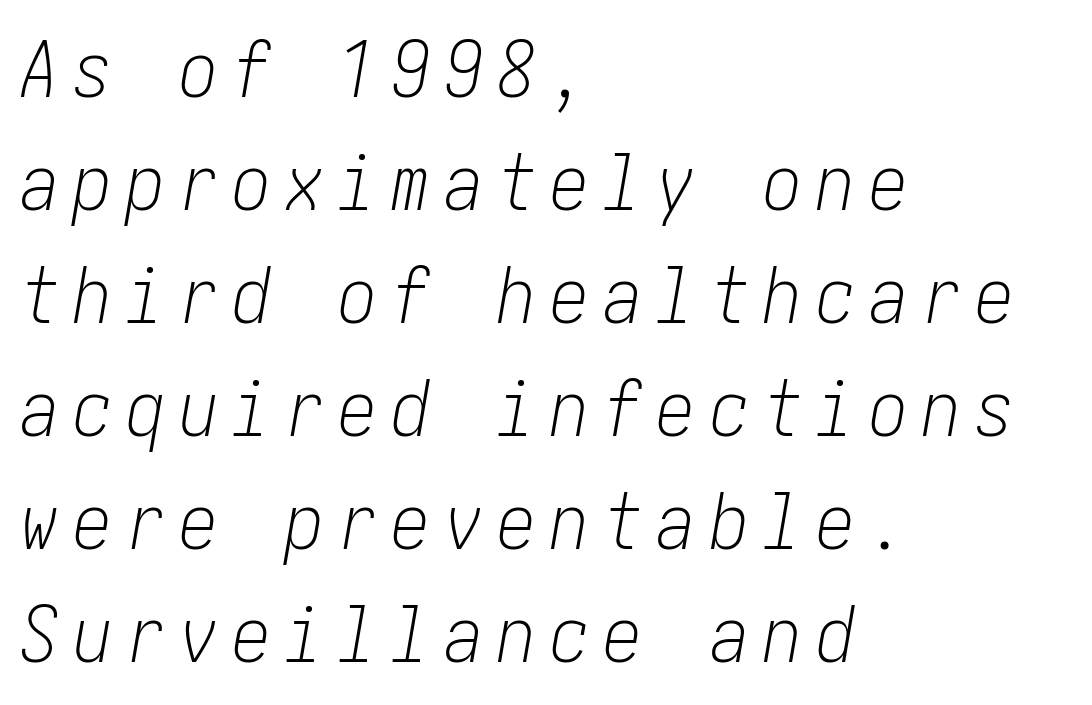
{"italic": "yes", "lean": "right", "slant_degrees": 10, "bold": "no", "weight": "light", "width": "condensed", "stroke_contrast": "low", "x_height": "medium", "underline": "no", "align": "left", "line_spacing": "normal", "line_spacing_ratio": 1.45, "glyph_px": 78}
